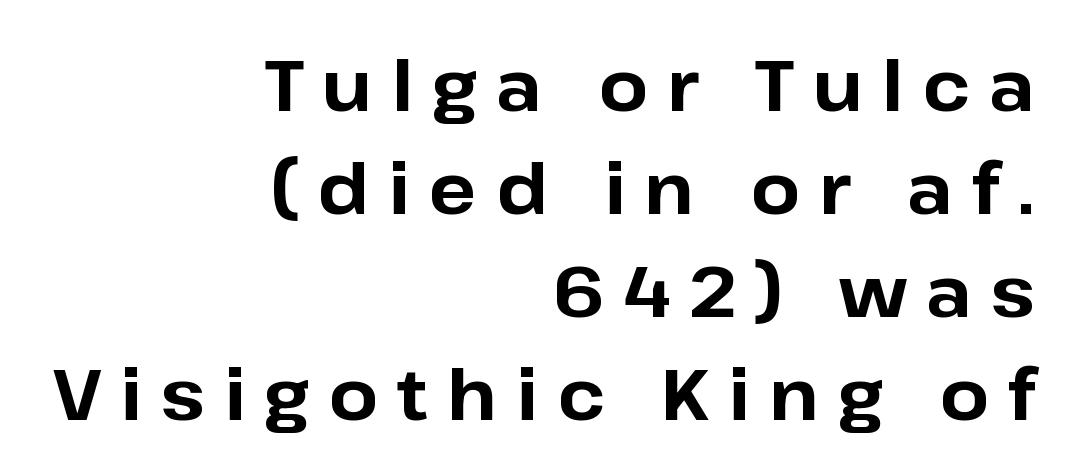
The image shows 71 px bold sans-serif type, upright; set right-aligned, normal line spacing (1.45x), unusually wide letter spacing (+0.27 em), not underlined; low stroke contrast and a medium x-height.
